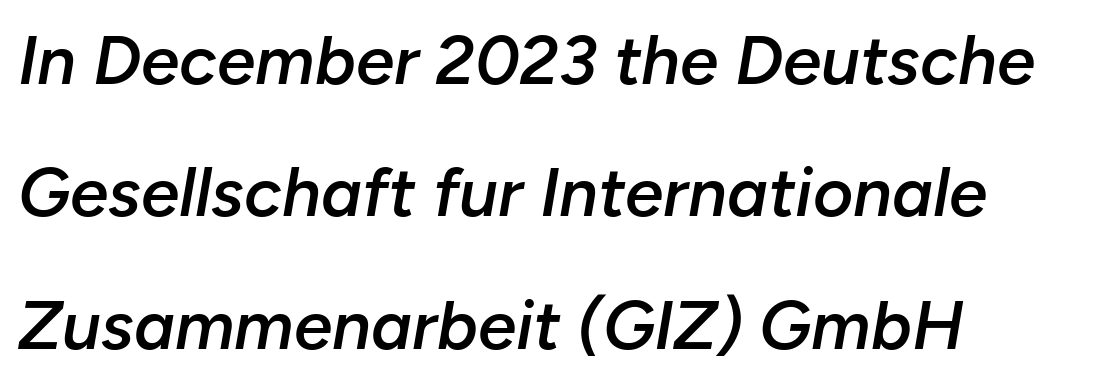
{"italic": "yes", "lean": "right", "slant_degrees": 10, "bold": "semi", "weight": "semibold", "width": "normal", "stroke_contrast": "low", "x_height": "medium", "monospaced": "no", "underline": "no", "align": "left", "line_spacing": "loose", "line_spacing_ratio": 1.92, "letter_spacing": "normal", "letter_spacing_em": 0.0, "glyph_px": 69}
